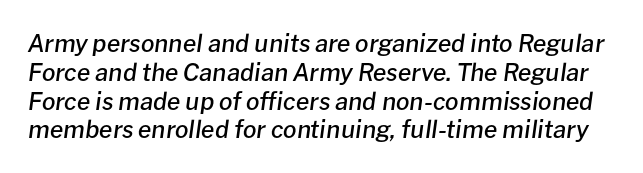
{"italic": "yes", "lean": "right", "slant_degrees": 8, "bold": "semi", "underline": "no", "line_spacing_ratio": 1.2, "letter_spacing": "normal", "letter_spacing_em": 0.0, "glyph_px": 24}
